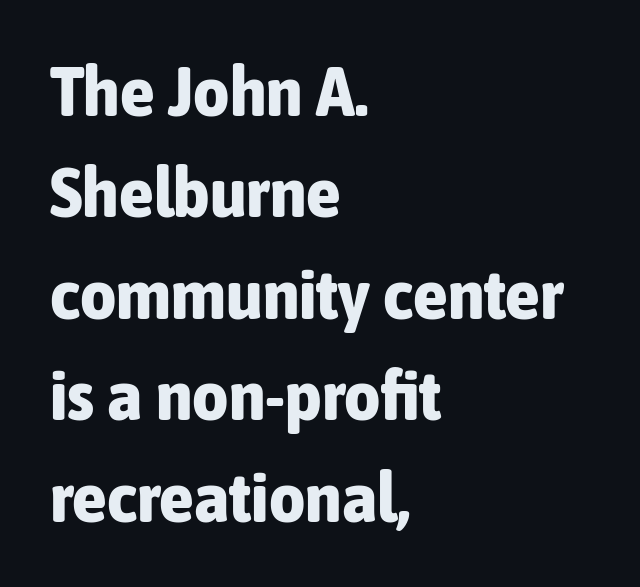
Visually the block forms a straight wall on the left and a jagged coastline on the right. The block of text has a typical density, with ordinary space between rows. The rendering shows plain stroke endings on the letterforms — a sans-serif design. Here the glyphs are tracked normally, forming tight word shapes.
